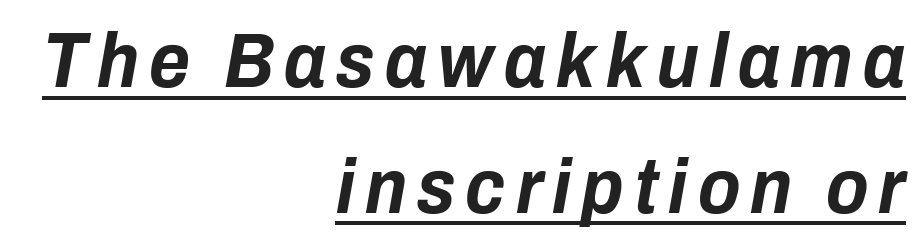
Every word sits above its own underline. Interline gaps are of average width in this sample. Observe the lean: these are italic letterforms. You could not count columns in this text — the font is proportionally spaced. Line endings align vertically; line beginnings do not.
